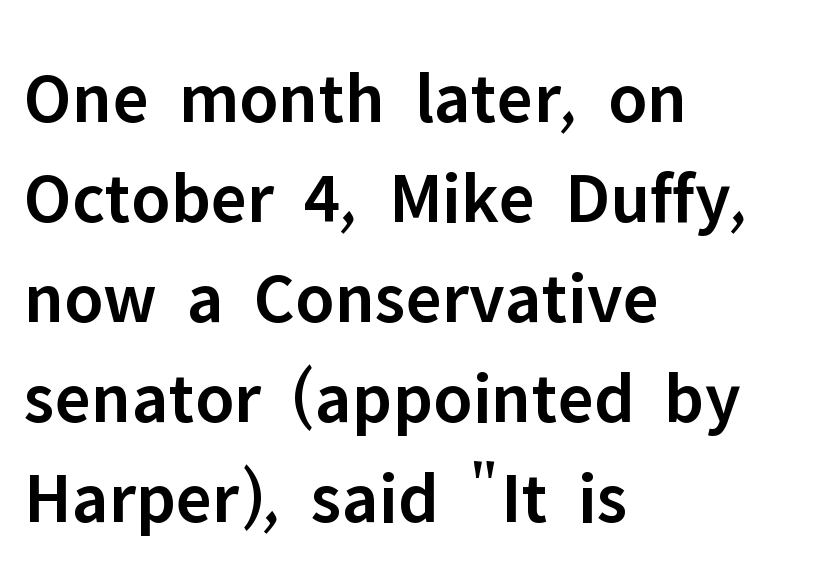
The image shows 74 px semibold sans-serif type, upright; set left-aligned, normal line spacing (1.35x), normal letter spacing, not underlined; low stroke contrast and a medium x-height.
